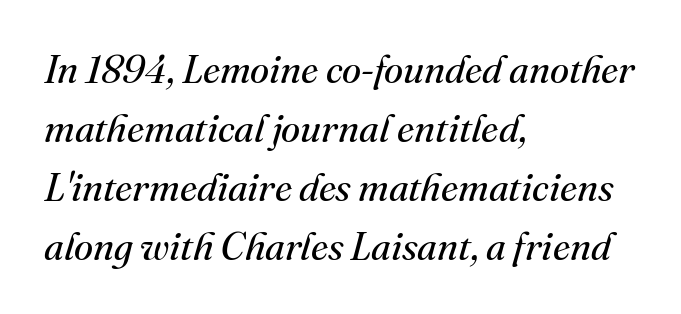
The image shows 39 px regular-weight serif type, italic (leaning right); set left-aligned, normal line spacing (1.51x), normal letter spacing, not underlined; medium stroke contrast and a small x-height.
